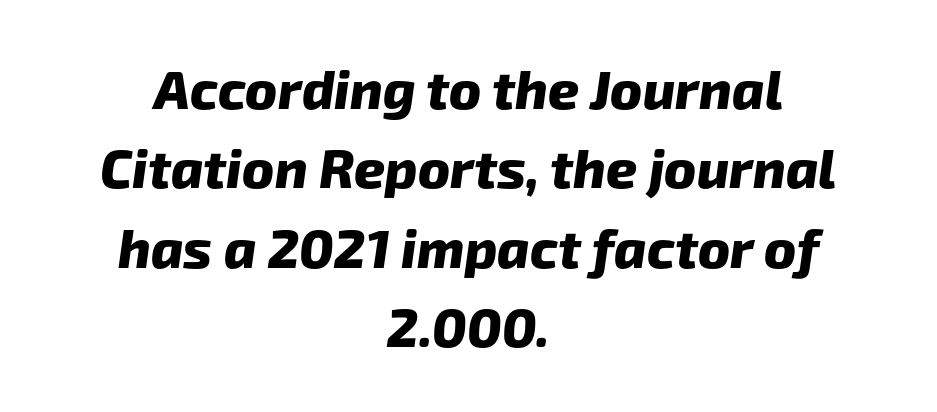
{"serif": "no", "bold": "yes", "weight": "heavy", "width": "normal", "stroke_contrast": "low", "x_height": "medium", "monospaced": "no", "underline": "no", "align": "center", "line_spacing": "normal", "line_spacing_ratio": 1.47, "letter_spacing": "normal", "letter_spacing_em": 0.0, "glyph_px": 54}
